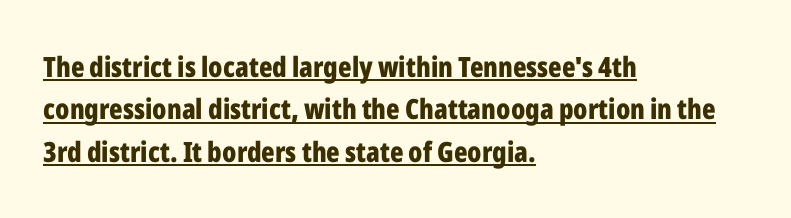
{"serif": "no", "italic": "no", "bold": "yes", "weight": "bold", "width": "condensed", "stroke_contrast": "low", "x_height": "medium", "monospaced": "no", "underline": "yes", "align": "left", "line_spacing": "normal", "line_spacing_ratio": 1.51, "letter_spacing": "normal", "letter_spacing_em": 0.0, "glyph_px": 28}
